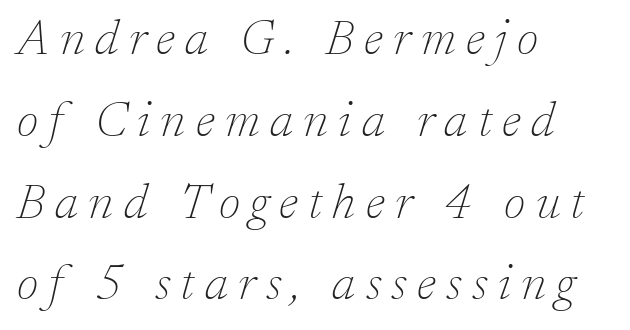
{"serif": "yes", "italic": "yes", "lean": "right", "slant_degrees": 17, "bold": "no", "weight": "thin", "width": "normal", "stroke_contrast": "low", "x_height": "medium", "monospaced": "no", "underline": "no", "align": "left", "line_spacing": "normal", "line_spacing_ratio": 1.67, "letter_spacing": "wide", "letter_spacing_em": 0.21, "glyph_px": 49}
